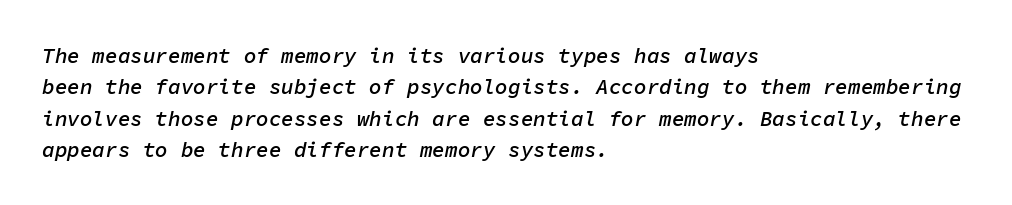
The image shows 21 px text type, italic (leaning right); set left-aligned, normal line spacing (1.49x), normal letter spacing, not underlined.
